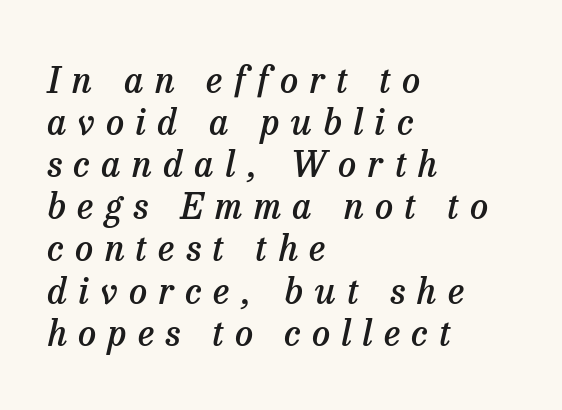
{"serif": "yes", "italic": "yes", "lean": "right", "slant_degrees": 13, "bold": "semi", "weight": "semibold", "width": "normal", "stroke_contrast": "low", "x_height": "medium", "monospaced": "no", "underline": "no", "align": "left", "line_spacing_ratio": 1.17, "letter_spacing": "wide", "letter_spacing_em": 0.32, "glyph_px": 36}
